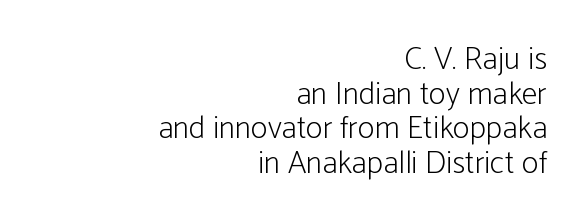
Q: Is the text bold? A: No.
Q: Is the text italic (slanted)? A: No, it is upright.
Q: Is the typeface a serif or a sans-serif typeface? A: Sans-serif.
Q: Is the text underlined? A: No.
Q: How is the paragraph aligned? A: Right-aligned.
Q: Is the spacing between letters normal or unusually wide? A: Normal.
Q: Is the spacing between lines tight, normal or loose? A: Tight.
Q: Width (condensed, normal, or wide)? A: Condensed.
Q: Stroke contrast? A: Low.
Q: x-height? A: Medium.
Q: Monospaced? A: No.
